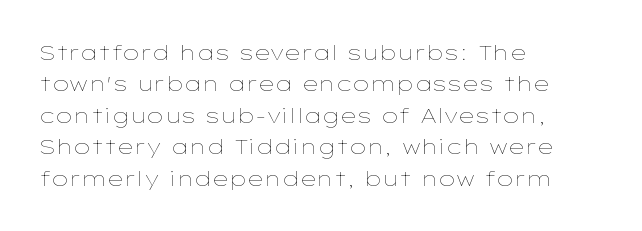
Each row of text sits above clean, open space. Italic? Not at all — the glyphs are vertical. Typeset ragged right — the left edge is the straight one. Each word holds together tightly as a unit, with standard inter-letter gaps. Interline gaps are of average width in this sample.
